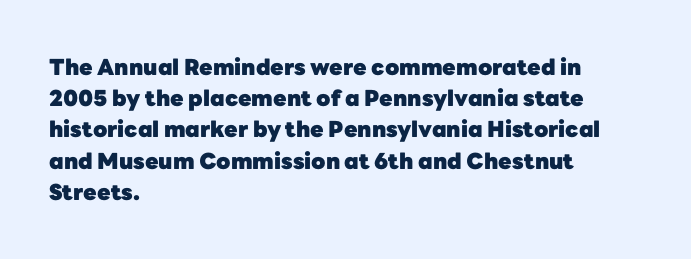
The image shows 22 px bold type, upright; set left-aligned, normal line spacing (1.42x), normal letter spacing, not underlined.
